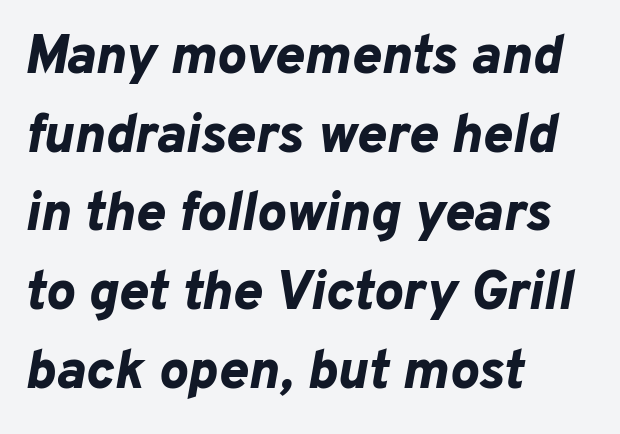
Horizontal alignment here is leftward, the default for most running prose. Spacing verdict: proportional, widths tailored to each character. Unmarked baselines from the first word to the last. Notice how the stems are inclined rather than vertical — that's the hallmark of italics. There is no visible air inserted between adjacent glyphs. The passage shown stacks its lines at a standard gap.
